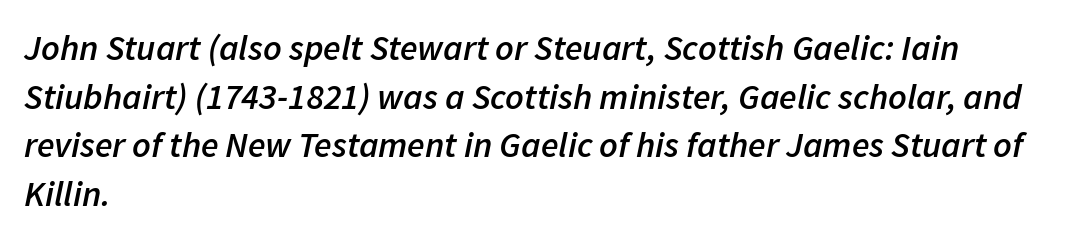
{"italic": "yes", "lean": "right", "slant_degrees": 11, "bold": "semi", "weight": "semibold", "width": "normal", "stroke_contrast": "low", "x_height": "medium", "monospaced": "no", "underline": "no", "align": "left", "line_spacing": "normal", "line_spacing_ratio": 1.35, "letter_spacing": "normal", "letter_spacing_em": 0.0, "glyph_px": 36}
